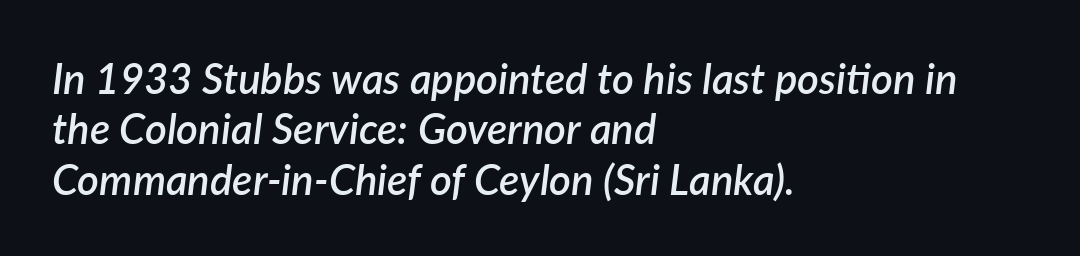
The font is running at a semibold setting, under full bold. You could not count columns in this text — the font is proportionally spaced. The face used here is rendered with its standard letterfit. A classic flush-left, rag-right setting is used for this passage. When letters slant like this, we call the style italic. Nobody drew a line under any word here.
